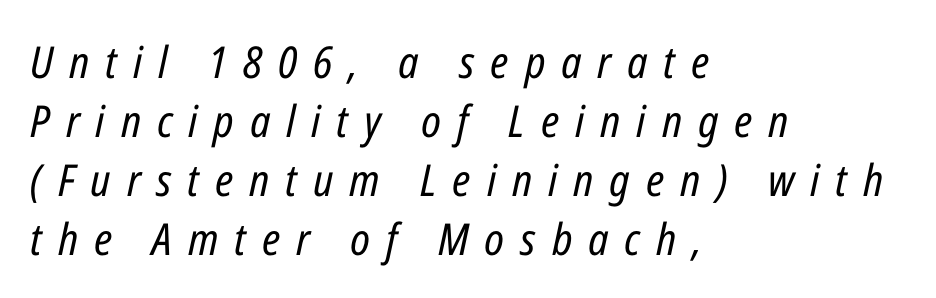
Q: Is the text bold? A: No.
Q: Is the text italic (slanted)? A: Yes, it leans right by about 12 degrees.
Q: Is the text underlined? A: No.
Q: How is the paragraph aligned? A: Left-aligned.
Q: Is the spacing between letters normal or unusually wide? A: Unusually wide.
Q: Is the spacing between lines tight, normal or loose? A: Normal.
Q: Width (condensed, normal, or wide)? A: Condensed.
Q: Stroke contrast? A: Low.
Q: x-height? A: Medium.
Q: Monospaced? A: No.
